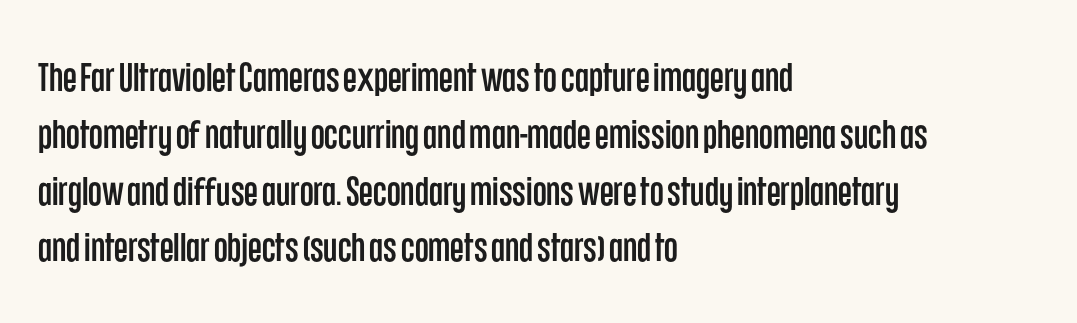
Q: Is the text italic (slanted)? A: No, it is upright.
Q: Is the typeface a serif or a sans-serif typeface? A: Sans-serif.
Q: Is the text underlined? A: No.
Q: How is the paragraph aligned? A: Left-aligned.
Q: Is the spacing between letters normal or unusually wide? A: Normal.
Q: Is the spacing between lines tight, normal or loose? A: Normal.
Q: Width (condensed, normal, or wide)? A: Condensed.
Q: Stroke contrast? A: Low.
Q: x-height? A: Large.
Q: Monospaced? A: No.
